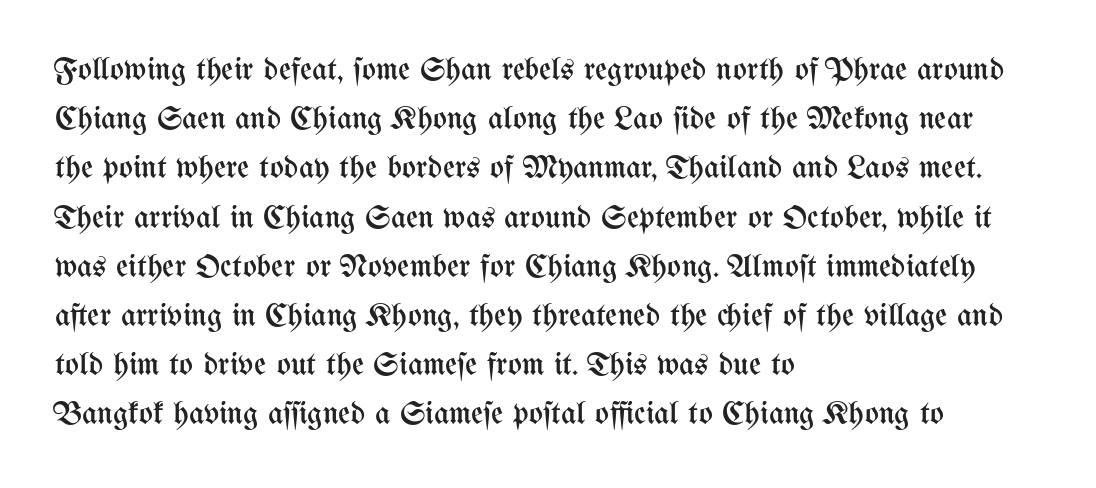
The image shows 33 px regular-weight, condensed type, upright; set left-aligned, normal line spacing (1.49x), normal letter spacing, not underlined; medium stroke contrast and a medium x-height.
